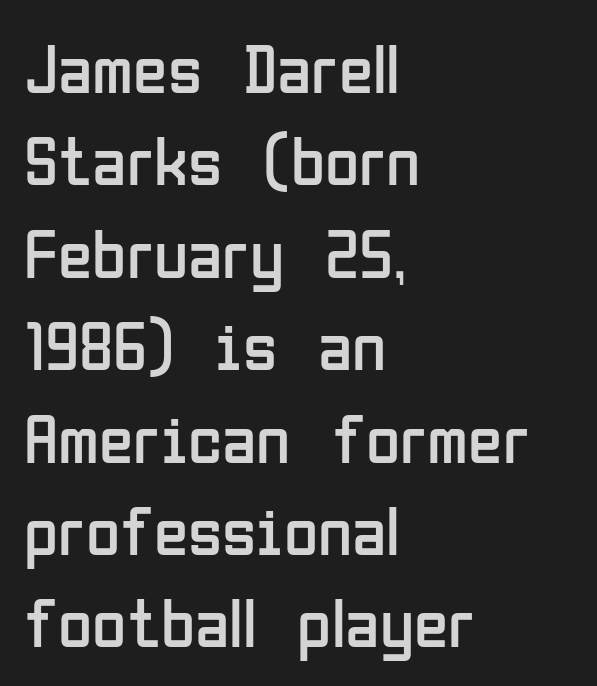
Vertical stems look standard width or narrower in stroke. Notice how descenders clear the ascenders below comfortably — that's standard leading. When letters stand straight like this, we call the style roman or upright. The rendering uses natural spacing where letterforms have individual widths. The passage shown is typeset with a sans-serif family. Words float on clear page, feet unadorned.
